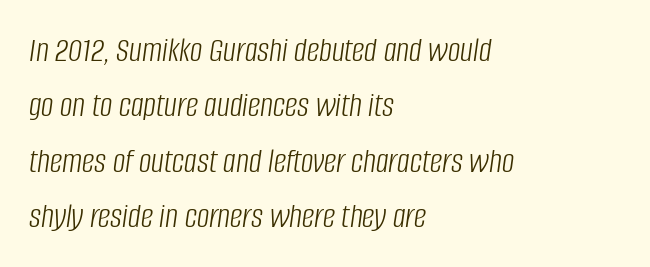
Weight: not bold — regular or lighter. These lines were composed using italics. Caption: standard tracking, unaltered. Character widths vary here, with narrow letters taking less room than wide ones. A classic flush-left, rag-right setting is used for this passage. Quick note: underline off.
